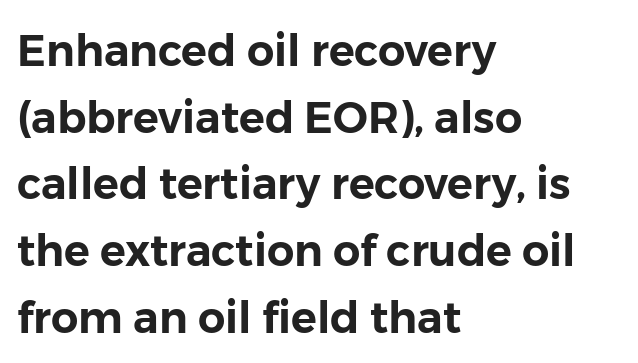
Q: Is the text italic (slanted)? A: No, it is upright.
Q: Is the typeface a serif or a sans-serif typeface? A: Sans-serif.
Q: Is the text underlined? A: No.
Q: How is the paragraph aligned? A: Left-aligned.
Q: Is the spacing between letters normal or unusually wide? A: Normal.
Q: Is the spacing between lines tight, normal or loose? A: Normal.
Q: Width (condensed, normal, or wide)? A: Normal.
Q: Stroke contrast? A: Low.
Q: x-height? A: Medium.
Q: Monospaced? A: No.
